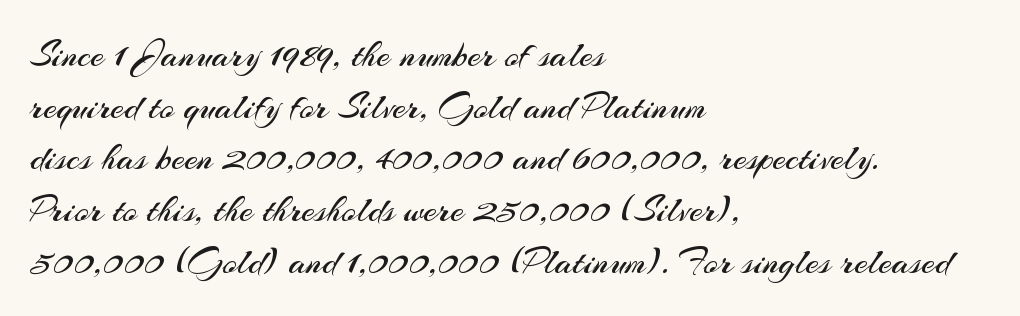
{"serif": "no", "bold": "no", "weight": "regular", "width": "normal", "stroke_contrast": "medium", "x_height": "small", "monospaced": "no", "underline": "no", "align": "left", "line_spacing": "normal", "line_spacing_ratio": 1.36, "letter_spacing": "normal", "letter_spacing_em": 0.0, "glyph_px": 38}
